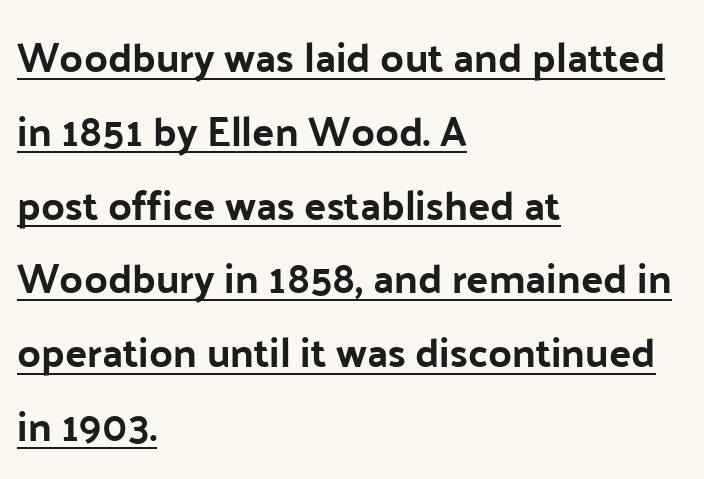
Regarding serifs, this sample does without them. What decoration does the sample have? An underline. Between one letter and the next there's only the usual sliver of space. Every character sits straight up, as roman type does. The letters advance in unequal steps, a hallmark of proportional type. The lines in this sample share a left origin and differ only in where they stop.
